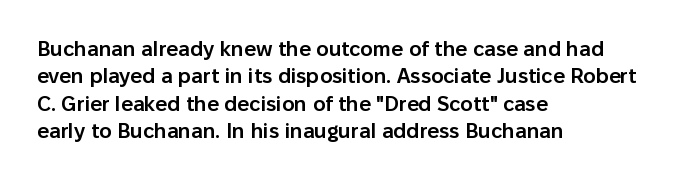
Q: Is the text bold? A: Semi-bold.
Q: Is the text italic (slanted)? A: No, it is upright.
Q: Is the text underlined? A: No.
Q: How is the paragraph aligned? A: Left-aligned.
Q: Is the spacing between letters normal or unusually wide? A: Normal.
Q: Is the spacing between lines tight, normal or loose? A: Normal.
